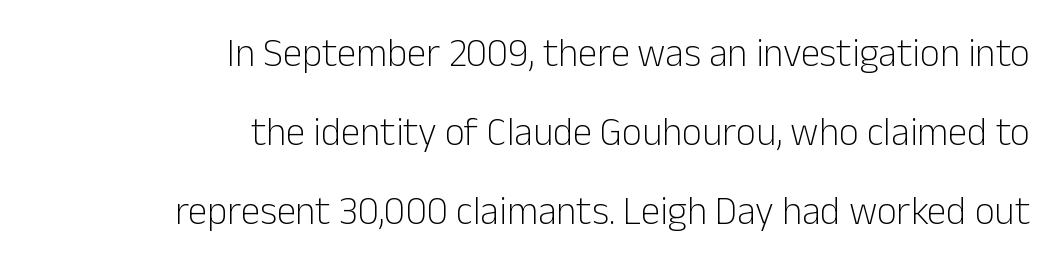
The image shows 39 px light sans-serif type, upright; set right-aligned, loose line spacing (2.02x), normal letter spacing, not underlined; low stroke contrast and a medium x-height.
